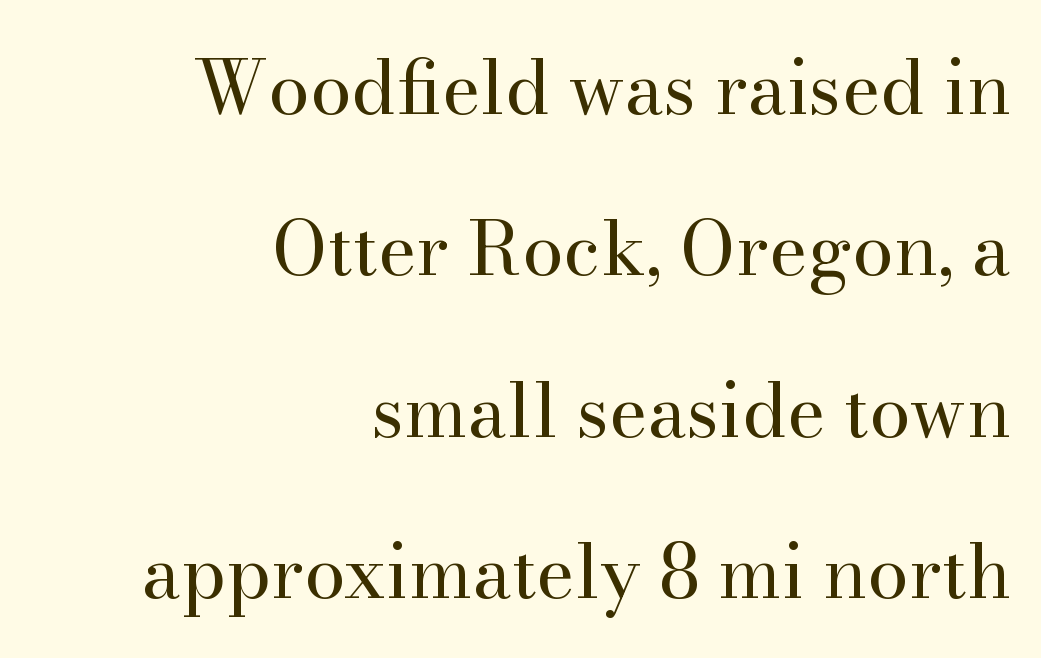
The image shows 74 px regular-weight serif type, upright; set right-aligned, loose line spacing (2.18x), normal letter spacing, not underlined; high stroke contrast and a small x-height.
